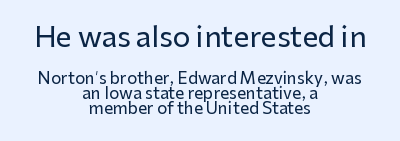
The image shows 28 px sans-serif type, upright; set centered, tight line spacing (0.95x), normal letter spacing, not underlined; the first (top) block is 1.75x larger; low stroke contrast and a medium x-height.
